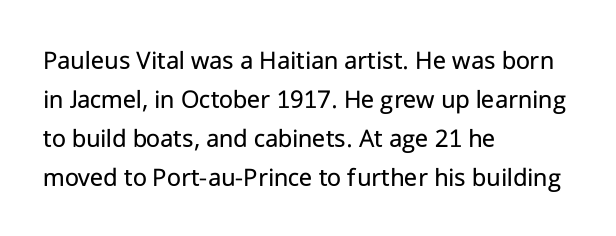
{"italic": "no", "bold": "no", "underline": "no", "align": "left", "line_spacing": "normal", "line_spacing_ratio": 1.44, "letter_spacing": "normal", "letter_spacing_em": 0.0, "glyph_px": 27}
